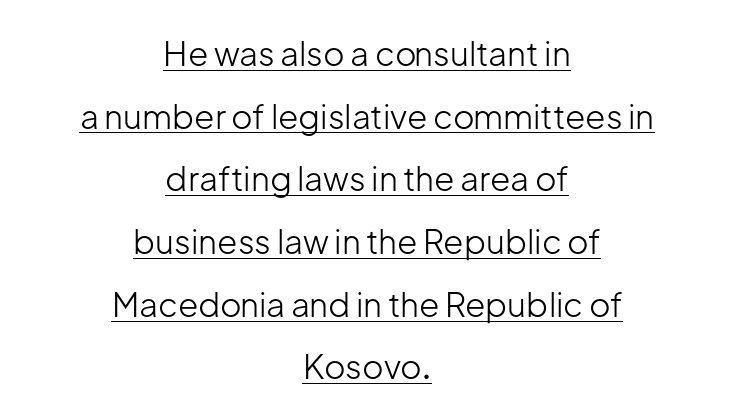
The face used here is proportionally spaced, like ordinary book or web type. One-word summary of the alignment: center. Heft: none added — not bold. Beneath each row of characters lies a ruled line. The text was rendered using a sans face with plain stroke endings. Interline gaps are noticeably wide in this sample.
